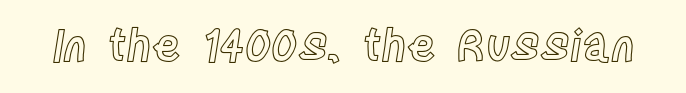
There is no visible air inserted between adjacent glyphs. You could not count columns in this text — the font is proportionally spaced. Descenders hang freely into open space.
